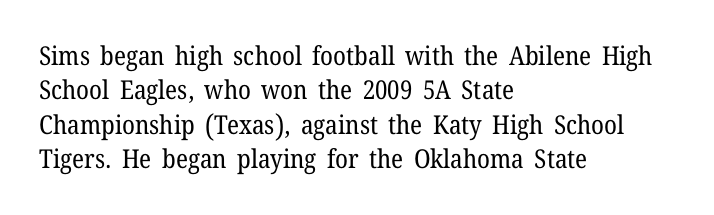
{"italic": "no", "bold": "no", "underline": "no", "align": "left", "line_spacing": "normal", "line_spacing_ratio": 1.32, "letter_spacing": "normal", "letter_spacing_em": 0.0, "glyph_px": 26}
